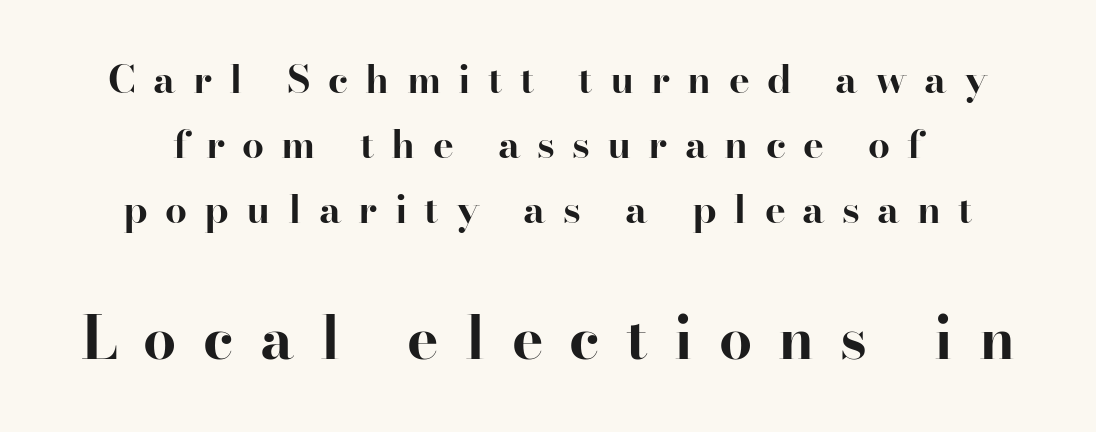
You could only call the tracking loose — the letters float apart. Thick stems and heavy bowls — unmistakably bold. The designer left line spacing at the default. The composition opens small and finishes big.
